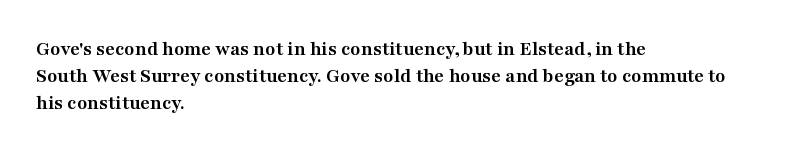
Which margin do the lines hug? The left one — the right edge is uneven. The foot of each line stays bare and open. Strokes here are thick enough to call this a true bold. Does the lettering tilt? It doesn't — this is upright. You could call the tracking neutral — neither tight nor loose. Interline gaps are of average width in this sample.
